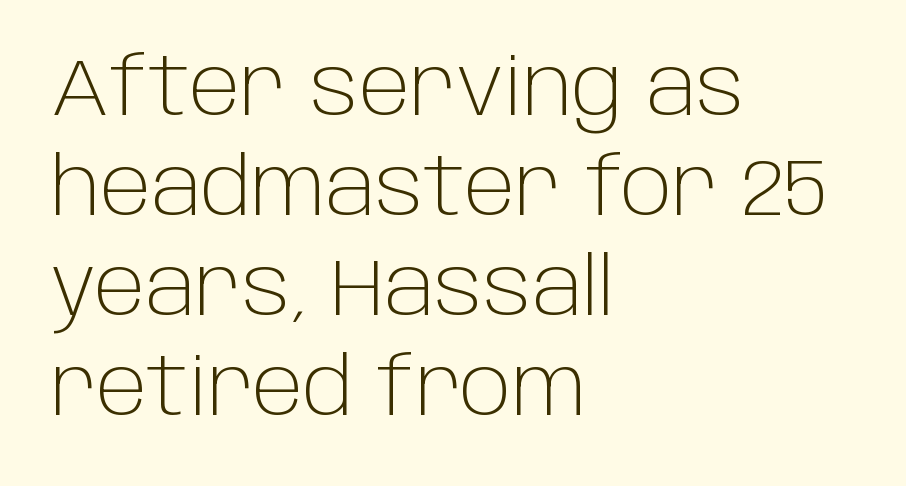
Q: Is the text bold? A: No.
Q: Is the text italic (slanted)? A: No, it is upright.
Q: Is the typeface a serif or a sans-serif typeface? A: Sans-serif.
Q: Is the text underlined? A: No.
Q: How is the paragraph aligned? A: Left-aligned.
Q: Is the spacing between letters normal or unusually wide? A: Normal.
Q: Is the spacing between lines tight, normal or loose? A: Normal.
Q: Width (condensed, normal, or wide)? A: Normal.
Q: Stroke contrast? A: Low.
Q: x-height? A: Large.
Q: Monospaced? A: No.
